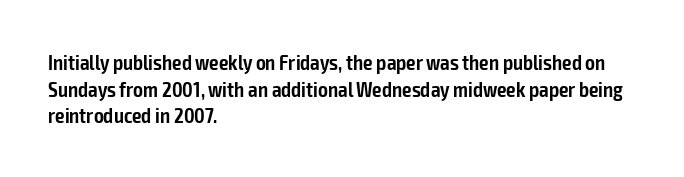
The image shows 21 px text type, upright; set left-aligned, normal line spacing (1.27x), normal letter spacing, not underlined.
